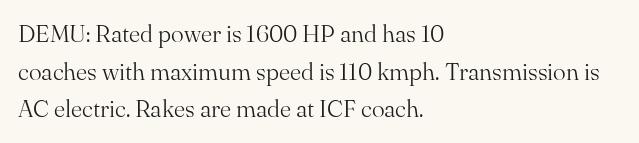
{"italic": "no", "bold": "no", "underline": "no", "align": "left", "line_spacing": "normal", "line_spacing_ratio": 1.57, "letter_spacing": "normal", "letter_spacing_em": 0.0, "glyph_px": 24}
